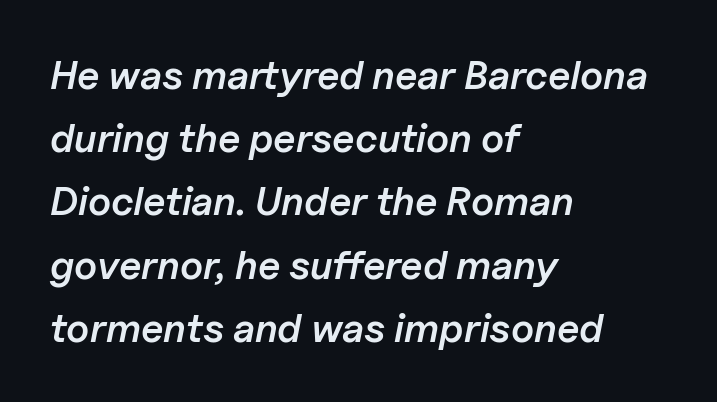
Q: Is the text bold? A: Semi-bold.
Q: Is the text italic (slanted)? A: Yes, it leans right by about 11 degrees.
Q: Is the text underlined? A: No.
Q: How is the paragraph aligned? A: Left-aligned.
Q: Is the spacing between letters normal or unusually wide? A: Normal.
Q: Is the spacing between lines tight, normal or loose? A: Normal.
Q: Width (condensed, normal, or wide)? A: Normal.
Q: Stroke contrast? A: Low.
Q: x-height? A: Medium.
Q: Monospaced? A: No.
